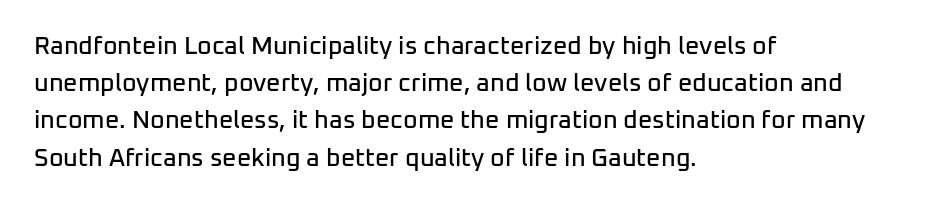
{"italic": "no", "underline": "no", "align": "left", "line_spacing": "normal", "line_spacing_ratio": 1.49, "letter_spacing": "normal", "letter_spacing_em": 0.0, "glyph_px": 25}
